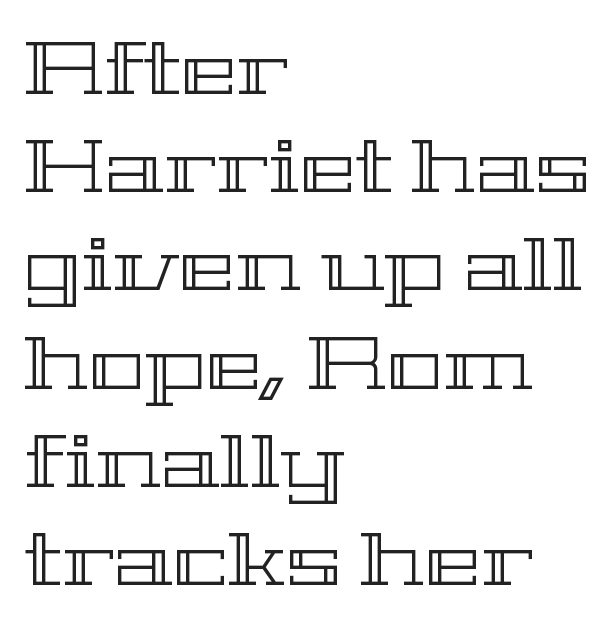
The horizontal fit of the characters is conventional and even. Typeset ragged right — the left edge is the straight one. Descenders hang freely into open space. Is this a fixed-width face? No — the glyphs have proportional, varying widths. In terms of posture, this sample is upright. The block of text has a typical density, with ordinary space between rows.
